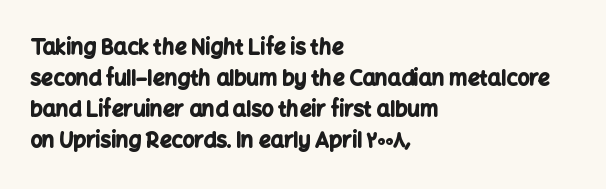
The image shows 21 px bold type, upright; set left-aligned, normal line spacing (1.47x), normal letter spacing, not underlined.
